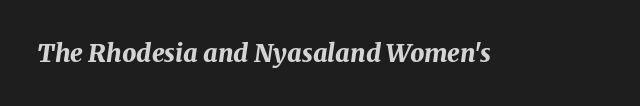
A typesetter would mark this as italic. In terms of letterspacing, this is plain default setting. Heavy, bold letterforms. Honestly, there is no underline to notice here at all.
